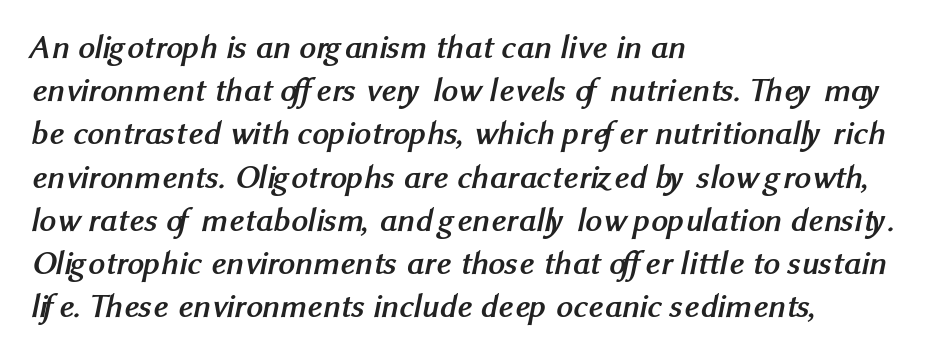
Q: Is the text bold? A: Yes.
Q: Is the typeface a serif or a sans-serif typeface? A: Sans-serif.
Q: Is the text underlined? A: No.
Q: How is the paragraph aligned? A: Left-aligned.
Q: Is the spacing between letters normal or unusually wide? A: Normal.
Q: Is the spacing between lines tight, normal or loose? A: Normal.
Q: Width (condensed, normal, or wide)? A: Normal.
Q: Stroke contrast? A: Medium.
Q: x-height? A: Medium.
Q: Monospaced? A: No.
